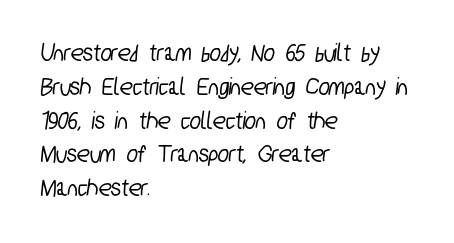
Q: Is the text underlined? A: No.
Q: How is the paragraph aligned? A: Left-aligned.
Q: Is the spacing between letters normal or unusually wide? A: Normal.
Q: Is the spacing between lines tight, normal or loose? A: Normal.
